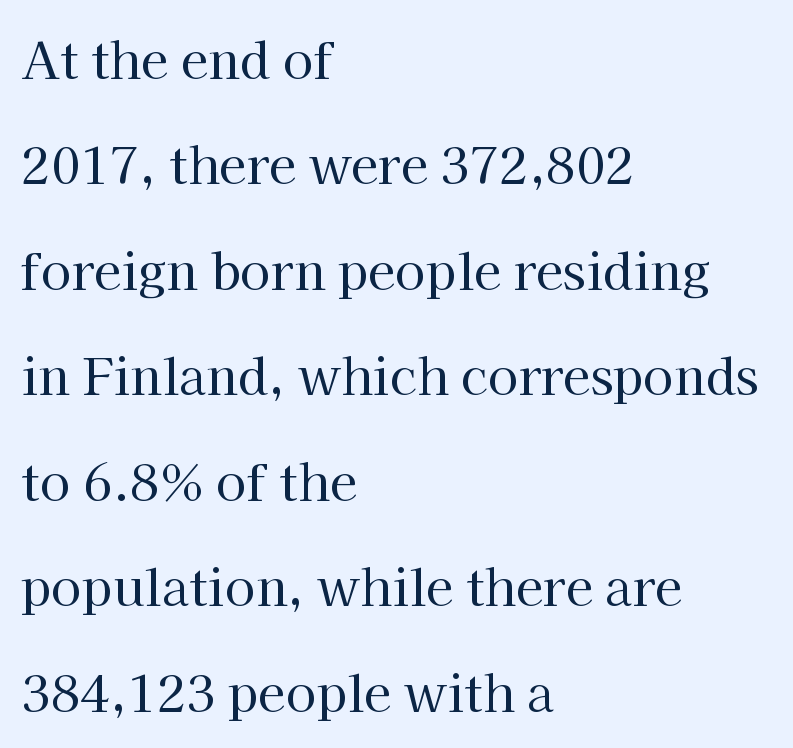
The image shows 50 px regular-weight serif type, upright; set left-aligned, loose line spacing (2.11x), normal letter spacing, not underlined; high stroke contrast and a medium x-height.
